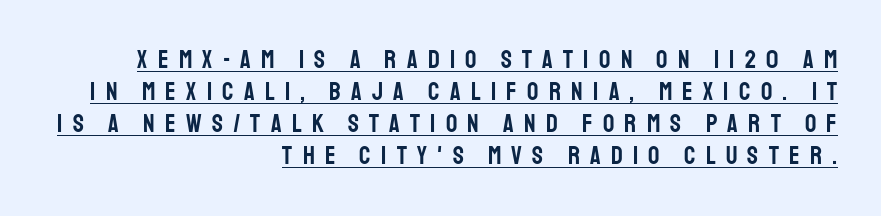
The image shows 25 px text type, upright; set right-aligned, normal line spacing (1.28x), unusually wide letter spacing (+0.41 em), underlined.
